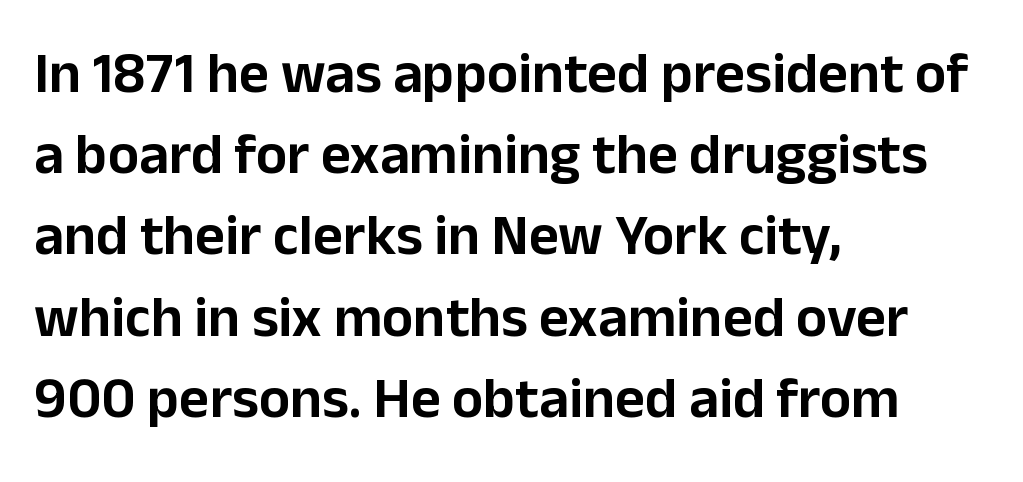
{"serif": "no", "italic": "no", "width": "normal", "stroke_contrast": "low", "x_height": "medium", "monospaced": "no", "underline": "no", "align": "left", "line_spacing": "normal", "line_spacing_ratio": 1.4, "letter_spacing": "normal", "letter_spacing_em": 0.0, "glyph_px": 58}
